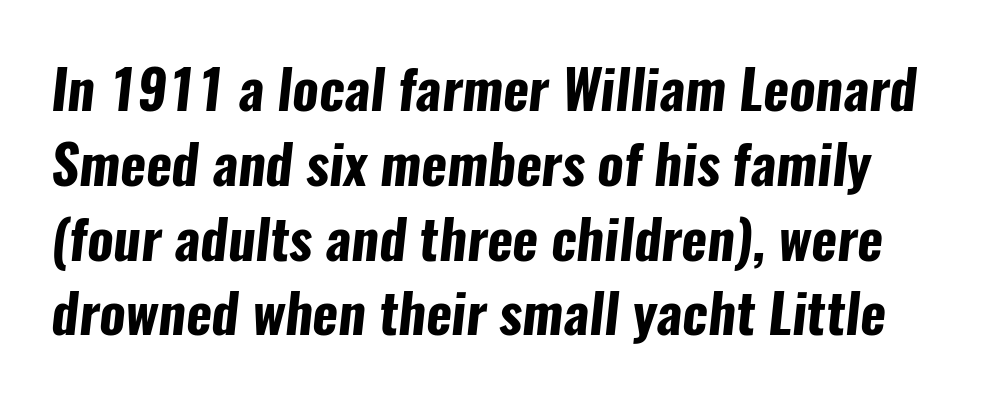
Q: Is the text bold? A: Yes.
Q: Is the typeface a serif or a sans-serif typeface? A: Sans-serif.
Q: Is the text underlined? A: No.
Q: Is the spacing between letters normal or unusually wide? A: Normal.
Q: Is the spacing between lines tight, normal or loose? A: Normal.
Q: Width (condensed, normal, or wide)? A: Condensed.
Q: Stroke contrast? A: Low.
Q: x-height? A: Medium.
Q: Monospaced? A: No.
